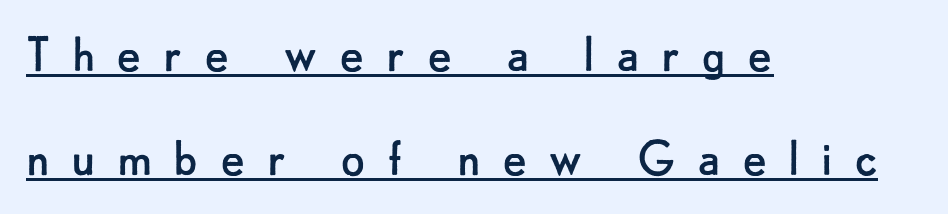
{"serif": "no", "italic": "no", "bold": "no", "weight": "regular", "width": "normal", "stroke_contrast": "low", "x_height": "small", "monospaced": "no", "underline": "yes", "align": "left", "line_spacing_ratio": 1.82, "letter_spacing": "wide", "letter_spacing_em": 0.37, "glyph_px": 57}
